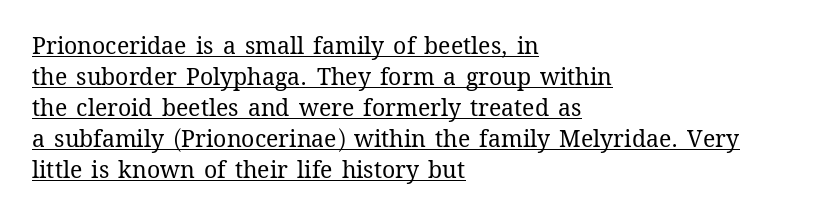
The image shows 23 px text type, upright; set left-aligned, normal line spacing (1.35x), normal letter spacing, underlined.
